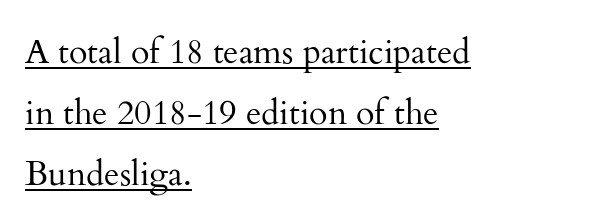
{"serif": "yes", "italic": "no", "bold": "no", "weight": "regular", "width": "normal", "stroke_contrast": "medium", "x_height": "small", "monospaced": "no", "underline": "yes", "align": "left", "line_spacing_ratio": 1.79, "letter_spacing": "normal", "letter_spacing_em": 0.0, "glyph_px": 34}
